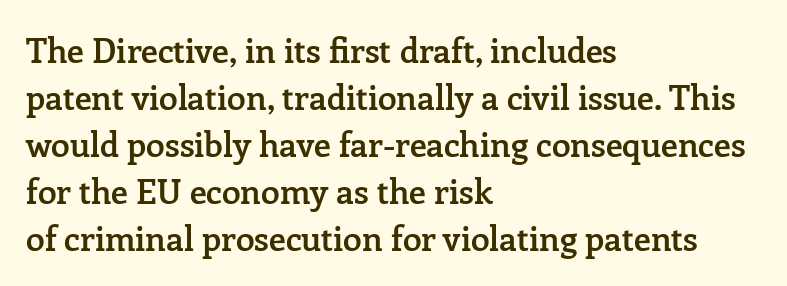
{"serif": "yes", "italic": "no", "bold": "semi", "weight": "semibold", "width": "normal", "stroke_contrast": "low", "x_height": "medium", "monospaced": "no", "underline": "no", "align": "left", "line_spacing": "normal", "line_spacing_ratio": 1.38, "letter_spacing": "normal", "letter_spacing_em": 0.0, "glyph_px": 34}
